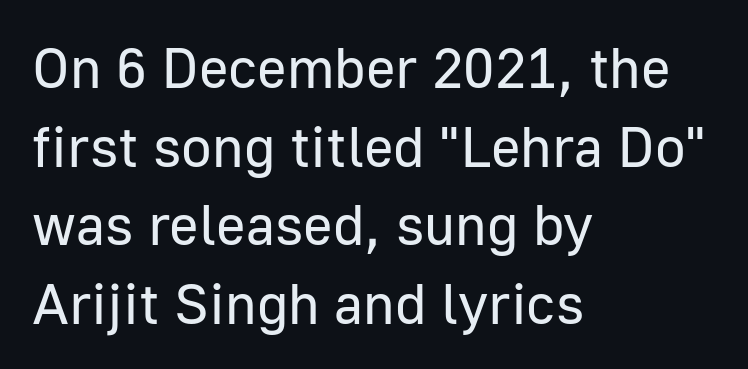
The image shows 57 px regular-weight sans-serif type, upright; set left-aligned, normal line spacing (1.38x), normal letter spacing, not underlined; low stroke contrast and a medium x-height.
